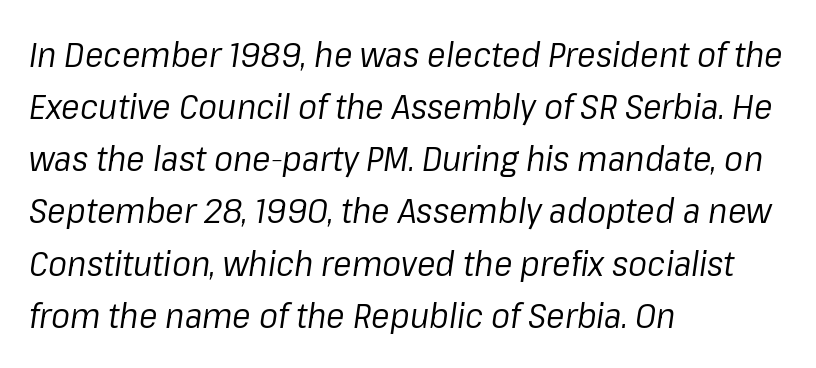
The image shows 35 px regular-weight type, italic (leaning right); set left-aligned, normal line spacing (1.49x), normal letter spacing, not underlined; low stroke contrast and a medium x-height.
